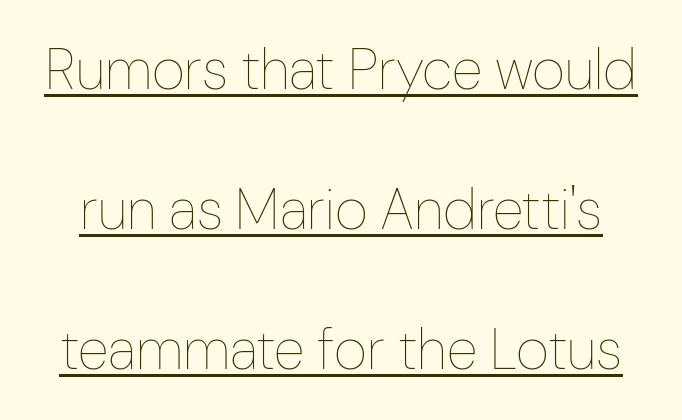
{"italic": "no", "bold": "no", "weight": "thin", "width": "condensed", "stroke_contrast": "low", "x_height": "medium", "monospaced": "no", "underline": "yes", "line_spacing": "loose", "line_spacing_ratio": 2.46, "letter_spacing": "normal", "letter_spacing_em": 0.0, "glyph_px": 57}
